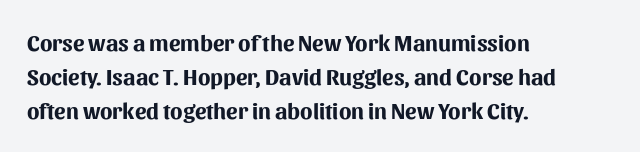
Q: Is the text bold? A: Yes.
Q: Is the text italic (slanted)? A: No, it is upright.
Q: Is the text underlined? A: No.
Q: How is the paragraph aligned? A: Left-aligned.
Q: Is the spacing between letters normal or unusually wide? A: Normal.
Q: Is the spacing between lines tight, normal or loose? A: Normal.
